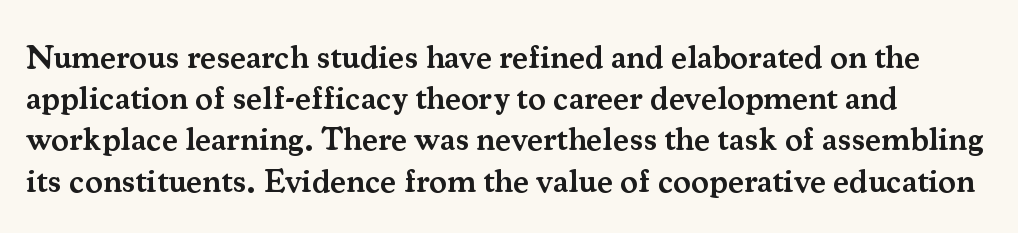
{"serif": "yes", "italic": "no", "bold": "semi", "weight": "semibold", "width": "normal", "stroke_contrast": "medium", "x_height": "small", "monospaced": "no", "underline": "no", "line_spacing": "normal", "line_spacing_ratio": 1.25, "letter_spacing": "normal", "letter_spacing_em": 0.0, "glyph_px": 33}
